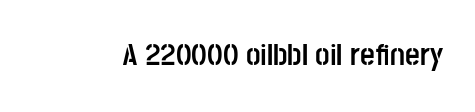
Here the designer chose a conventional face with non-uniform glyph widths. The face used here is rendered with its standard letterfit. The zone under the glyphs is completely vacant. Vertical strokes here are truly vertical. The characters display no serif detailing; their extremities are plain. Thick stems and heavy bowls — unmistakably bold.
